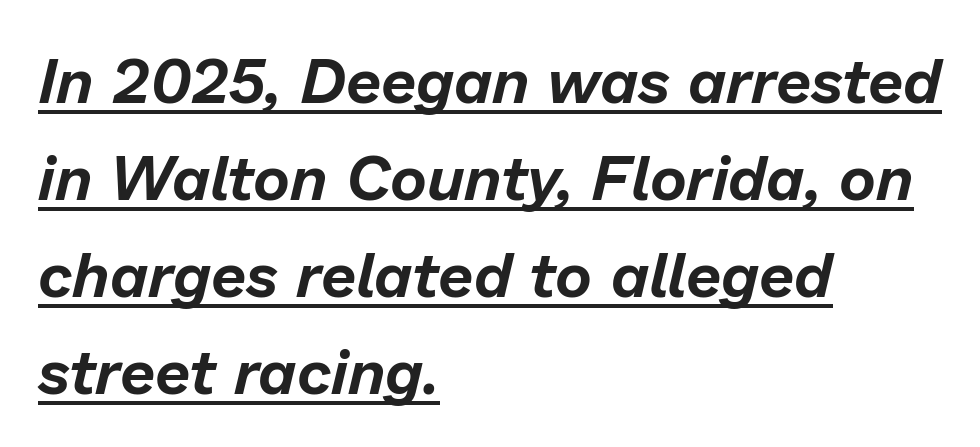
Q: Is the text italic (slanted)? A: Yes, it leans right by about 13 degrees.
Q: Is the text underlined? A: Yes.
Q: How is the paragraph aligned? A: Left-aligned.
Q: Is the spacing between letters normal or unusually wide? A: Normal.
Q: Is the spacing between lines tight, normal or loose? A: Normal.
Q: Width (condensed, normal, or wide)? A: Normal.
Q: Stroke contrast? A: Low.
Q: x-height? A: Medium.
Q: Monospaced? A: No.
